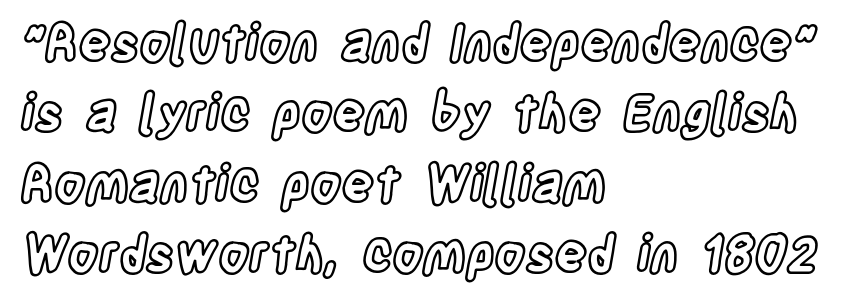
The rendering uses a moderate line-height, typical for paragraphs. The type is set solid horizontally, with unmodified tracking. Visually the block forms a straight wall on the left and a jagged coastline on the right.
